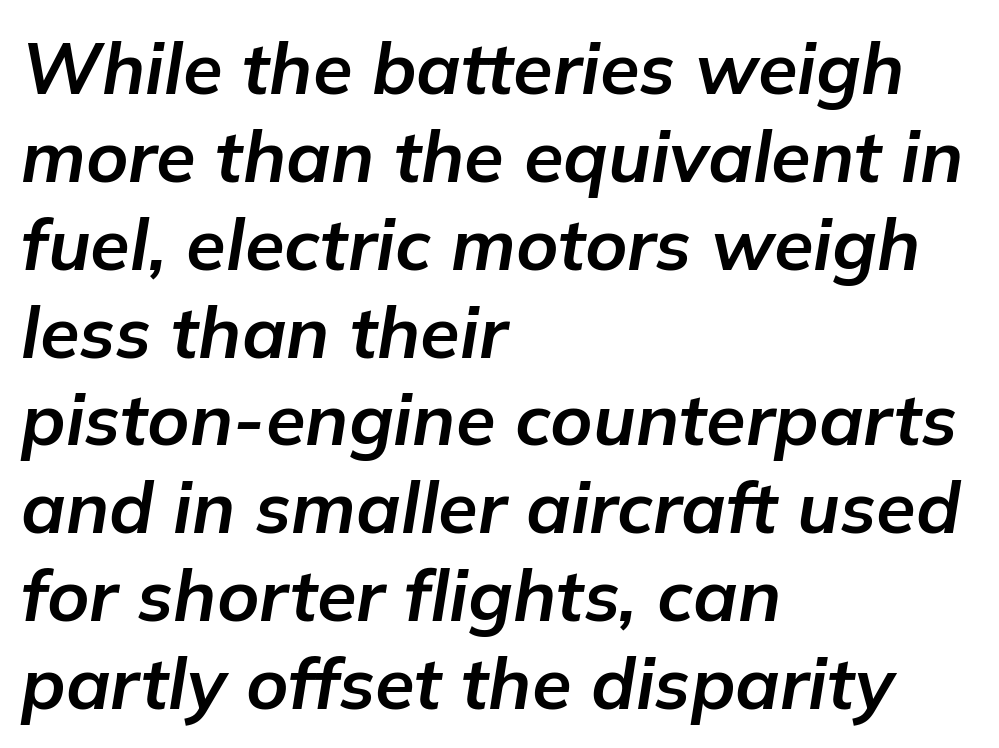
The lines are quadded left. In terms of posture, this sample is oblique. Strokes here are thick enough to call this a true bold. You could not count columns in this text — the font is proportionally spaced.
